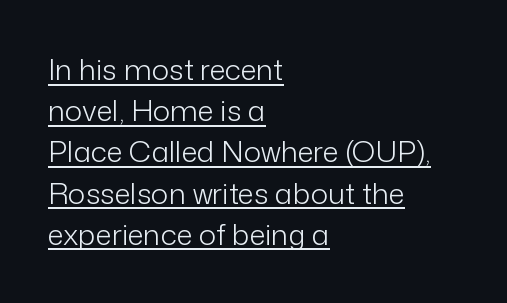
Q: Is the text bold? A: No.
Q: Is the text italic (slanted)? A: No, it is upright.
Q: Is the typeface a serif or a sans-serif typeface? A: Sans-serif.
Q: Is the text underlined? A: Yes.
Q: How is the paragraph aligned? A: Left-aligned.
Q: Is the spacing between letters normal or unusually wide? A: Normal.
Q: Is the spacing between lines tight, normal or loose? A: Normal.
Q: Width (condensed, normal, or wide)? A: Normal.
Q: Stroke contrast? A: Low.
Q: x-height? A: Medium.
Q: Monospaced? A: No.
